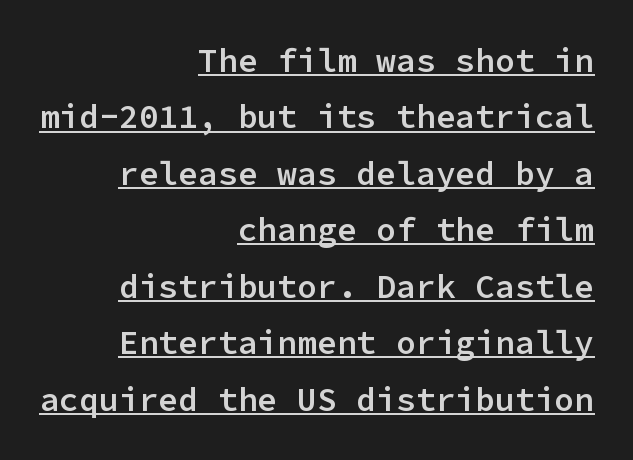
Q: Is the text bold? A: Semi-bold.
Q: Is the text italic (slanted)? A: No, it is upright.
Q: Is the typeface a serif or a sans-serif typeface? A: Sans-serif.
Q: Is the text underlined? A: Yes.
Q: How is the paragraph aligned? A: Right-aligned.
Q: Is the spacing between letters normal or unusually wide? A: Normal.
Q: Width (condensed, normal, or wide)? A: Normal.
Q: Stroke contrast? A: Low.
Q: x-height? A: Medium.
Q: Monospaced? A: Yes.
